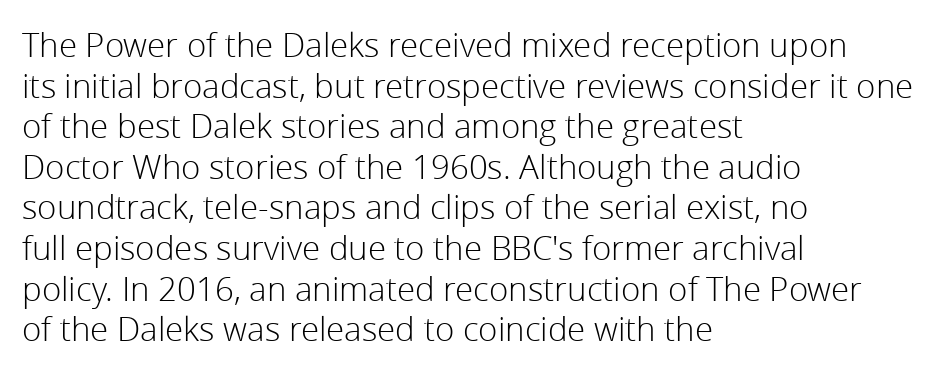
The image shows 33 px light sans-serif type, upright; set left-aligned, line spacing 1.23x, normal letter spacing, not underlined; low stroke contrast and a medium x-height.
